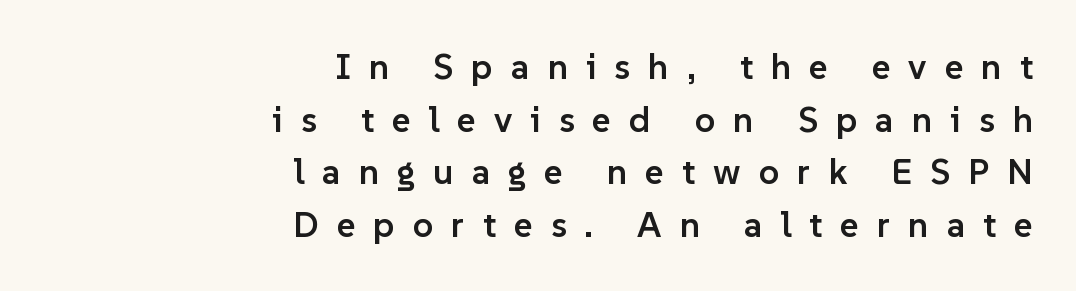
Q: Is the text bold? A: Semi-bold.
Q: Is the text italic (slanted)? A: No, it is upright.
Q: Is the typeface a serif or a sans-serif typeface? A: Sans-serif.
Q: Is the text underlined? A: No.
Q: How is the paragraph aligned? A: Right-aligned.
Q: Is the spacing between letters normal or unusually wide? A: Unusually wide.
Q: Is the spacing between lines tight, normal or loose? A: Normal.
Q: Width (condensed, normal, or wide)? A: Normal.
Q: Stroke contrast? A: Low.
Q: x-height? A: Medium.
Q: Monospaced? A: No.
